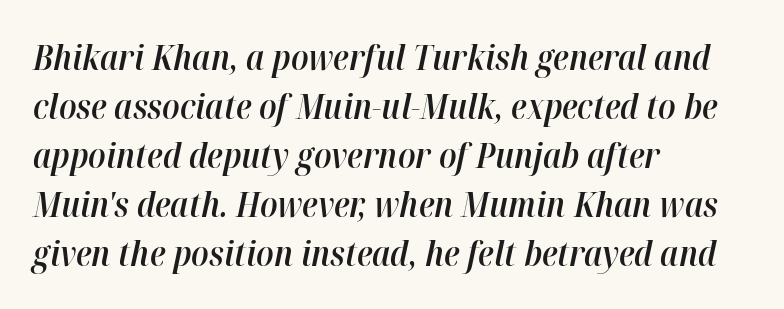
{"italic": "yes", "lean": "right", "slant_degrees": 12, "bold": "semi", "weight": "semibold", "width": "normal", "stroke_contrast": "high", "x_height": "medium", "monospaced": "no", "underline": "no", "align": "left", "line_spacing": "normal", "line_spacing_ratio": 1.44, "letter_spacing": "normal", "letter_spacing_em": 0.0, "glyph_px": 34}
